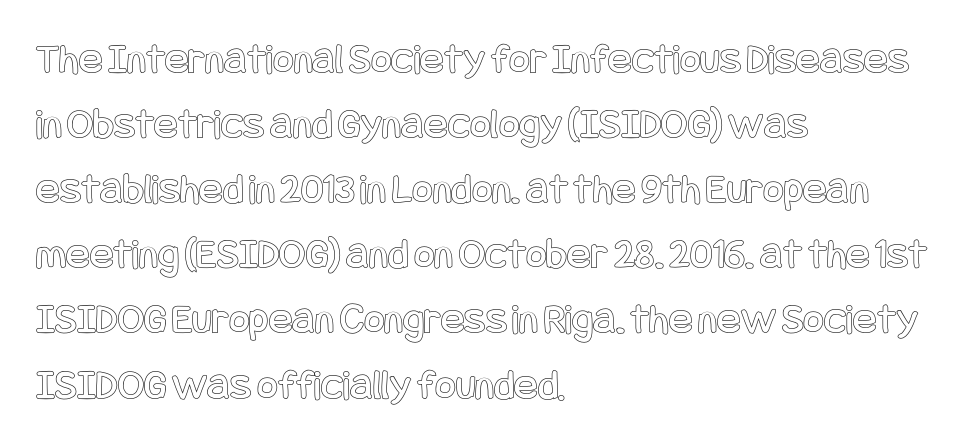
The image shows 44 px condensed type, upright; set left-aligned, normal line spacing (1.48x), normal letter spacing, not underlined; a large x-height.
